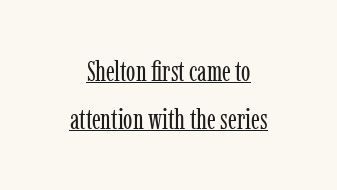
This rendering features underlined lettering. Quick note: not italic, upright. This sample has the flowing, uneven cadence of proportional lettering. The type is set solid horizontally, with unmodified tracking. No letter is thick-stroked: the sample isn't bold.
